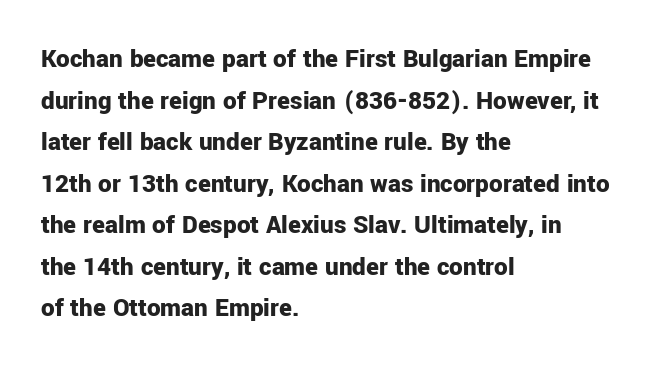
This sample keeps an unexceptional amount of space between lines. Which margin do the lines hug? The left one — the right edge is uneven. The specimen omits any rule beneath the text block's lines. Students, note that the glyphs here touch the page at normal intervals. This is heavy type, rendered in bold.
